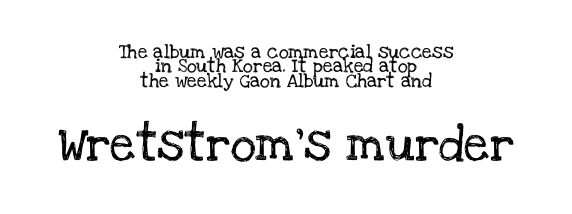
{"serif": "yes", "italic": "no", "width": "normal", "stroke_contrast": "low", "x_height": "large", "monospaced": "no", "underline": "no", "align": "center", "line_spacing": "tight", "line_spacing_ratio": 1.02, "letter_spacing": "normal", "letter_spacing_em": 0.0, "larger_block": "second", "size_ratio": 2.57, "glyph_px": 36}
